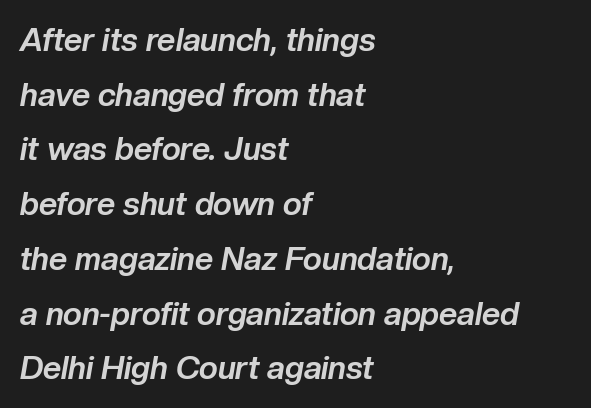
Q: Is the text bold? A: Yes.
Q: Is the text italic (slanted)? A: Yes, it leans right by about 10 degrees.
Q: Is the text underlined? A: No.
Q: How is the paragraph aligned? A: Left-aligned.
Q: Is the spacing between letters normal or unusually wide? A: Normal.
Q: Width (condensed, normal, or wide)? A: Normal.
Q: Stroke contrast? A: Low.
Q: x-height? A: Medium.
Q: Monospaced? A: No.
